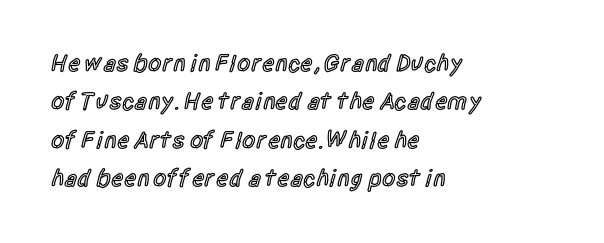
The rendering uses a moderate line-height, typical for paragraphs. How heavy is the stroke? Medium-heavy — a semibold, shy of bold. In CSS terms this would be text-align: left. The glyphs are unaccompanied by any horizontal stroke below them.
